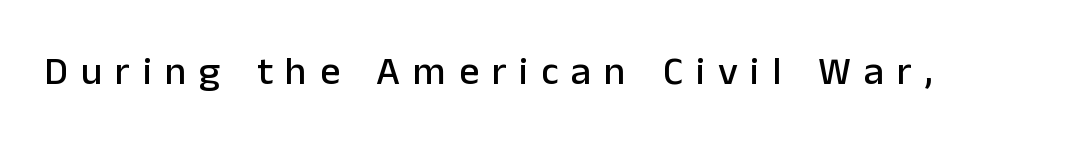
Q: Is the text italic (slanted)? A: No, it is upright.
Q: Is the typeface a serif or a sans-serif typeface? A: Sans-serif.
Q: Is the text underlined? A: No.
Q: Is the spacing between letters normal or unusually wide? A: Unusually wide.
Q: Width (condensed, normal, or wide)? A: Normal.
Q: Stroke contrast? A: Low.
Q: x-height? A: Medium.
Q: Monospaced? A: No.
